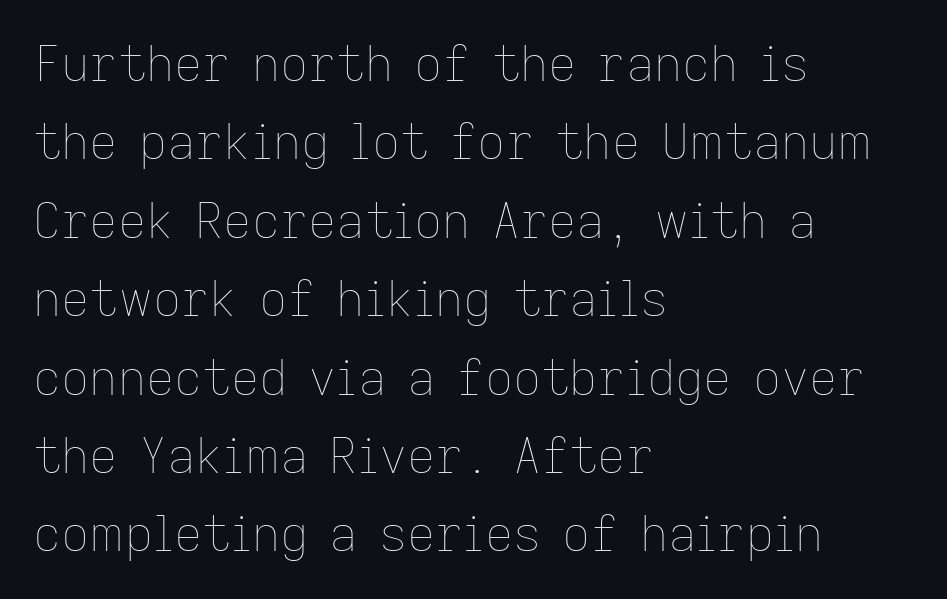
{"italic": "no", "bold": "no", "weight": "thin", "width": "normal", "stroke_contrast": "low", "x_height": "medium", "monospaced": "no", "underline": "no", "align": "left", "line_spacing": "normal", "line_spacing_ratio": 1.6, "letter_spacing": "normal", "letter_spacing_em": 0.0, "glyph_px": 49}
